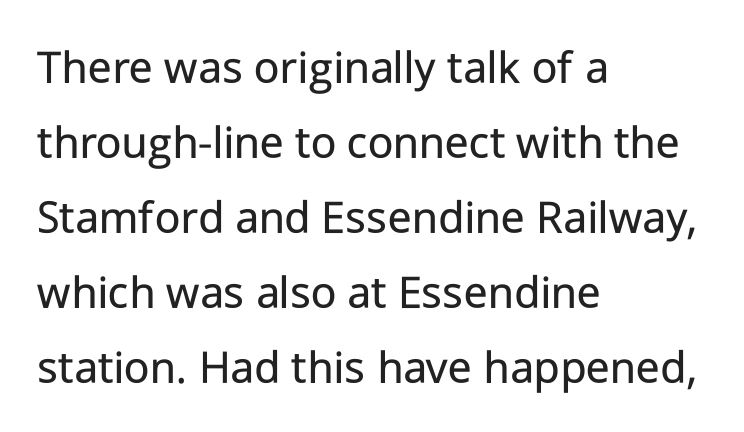
The image shows 49 px regular-weight sans-serif type, upright; set left-aligned, normal line spacing (1.53x), normal letter spacing, not underlined; low stroke contrast and a medium x-height.
